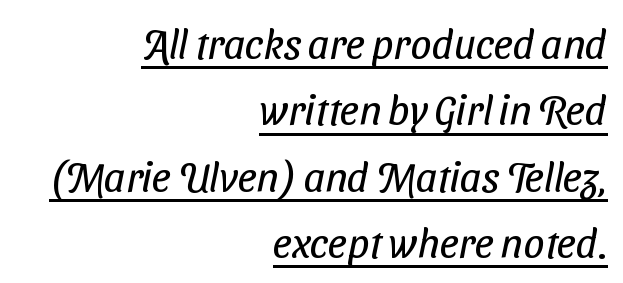
{"serif": "no", "bold": "no", "weight": "regular", "width": "condensed", "stroke_contrast": "low", "x_height": "medium", "monospaced": "no", "underline": "yes", "align": "right", "line_spacing": "normal", "line_spacing_ratio": 1.58, "letter_spacing": "normal", "letter_spacing_em": 0.0, "glyph_px": 42}
